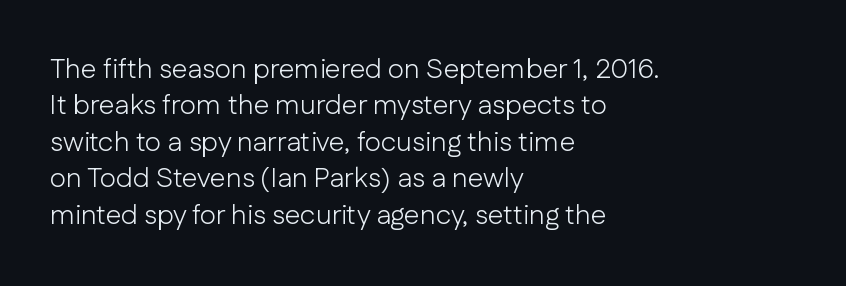
{"serif": "no", "italic": "no", "bold": "no", "weight": "light", "width": "normal", "stroke_contrast": "low", "x_height": "medium", "monospaced": "no", "underline": "no", "align": "left", "line_spacing": "normal", "line_spacing_ratio": 1.3, "letter_spacing": "normal", "letter_spacing_em": 0.0, "glyph_px": 28}
